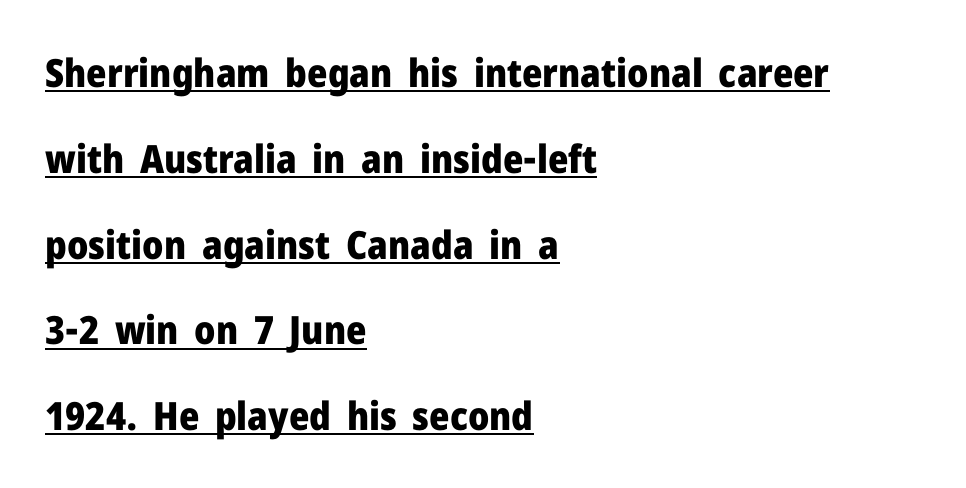
The specimen includes a rule beneath the text block's lines. Does the lettering tilt? It doesn't — this is upright. Loosely led — the rows are spread out. Casual observation: everything's shoved over to the left. The face used here is proportionally spaced, like ordinary book or web type. The passage shown is emphatically bold.
